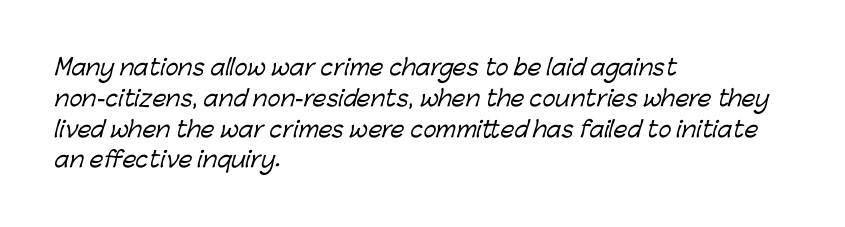
{"underline": "no", "align": "left", "line_spacing": "normal", "line_spacing_ratio": 1.4, "letter_spacing": "normal", "letter_spacing_em": 0.0, "glyph_px": 22}
